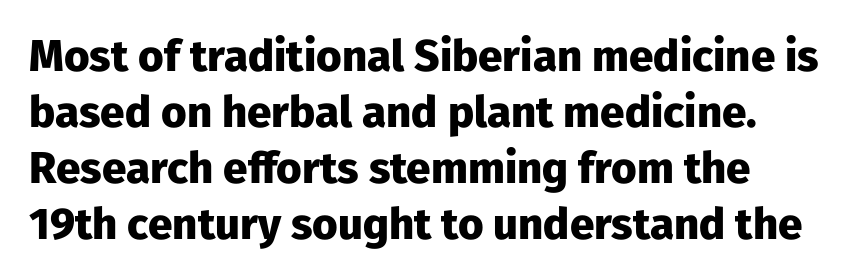
Q: Is the text bold? A: Yes.
Q: Is the text italic (slanted)? A: No, it is upright.
Q: Is the typeface a serif or a sans-serif typeface? A: Sans-serif.
Q: Is the text underlined? A: No.
Q: How is the paragraph aligned? A: Left-aligned.
Q: Is the spacing between letters normal or unusually wide? A: Normal.
Q: Is the spacing between lines tight, normal or loose? A: Normal.
Q: Width (condensed, normal, or wide)? A: Normal.
Q: Stroke contrast? A: Low.
Q: x-height? A: Medium.
Q: Monospaced? A: No.
